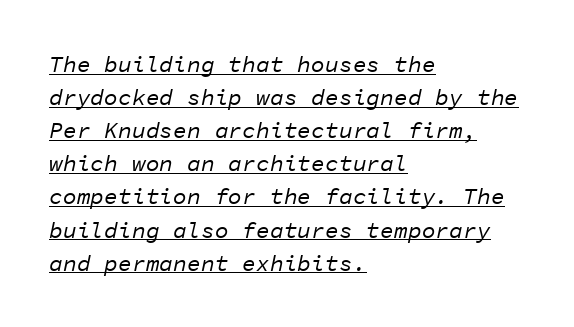
Q: Is the text bold? A: No.
Q: Is the text italic (slanted)? A: Yes, it leans right by about 11 degrees.
Q: Is the text underlined? A: Yes.
Q: How is the paragraph aligned? A: Left-aligned.
Q: Is the spacing between letters normal or unusually wide? A: Normal.
Q: Is the spacing between lines tight, normal or loose? A: Normal.
